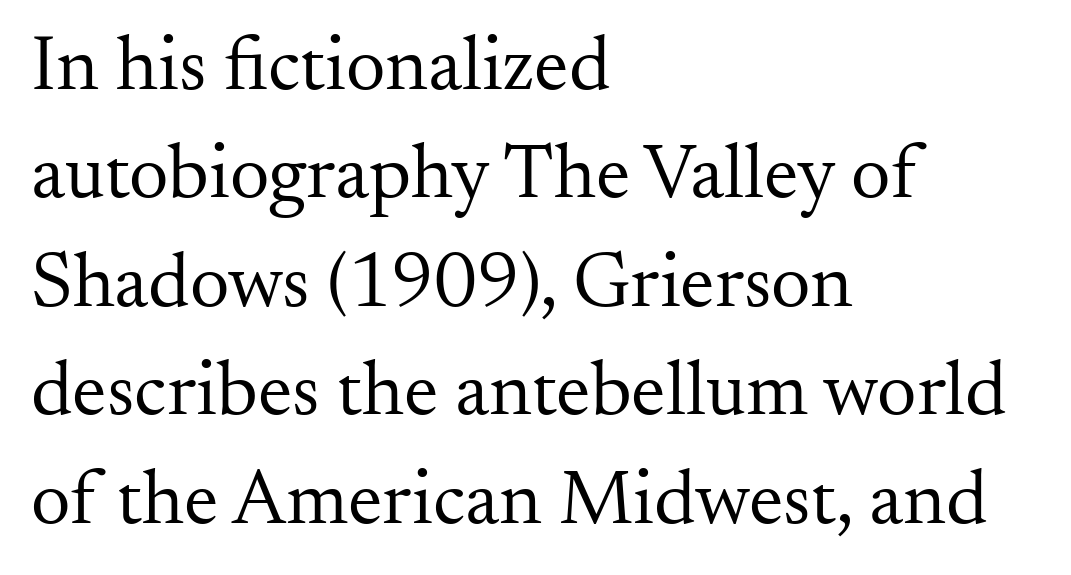
Each letter's strokes conclude with small projecting serifs. Each letter keeps its own natural width here, so spacing adapts to shape. The rag falls on the right side of this text block. When letters stand straight like this, we call the style roman or upright. No extra ink here — the face is not bold. Anything drawn beneath the words? Only blank space.
